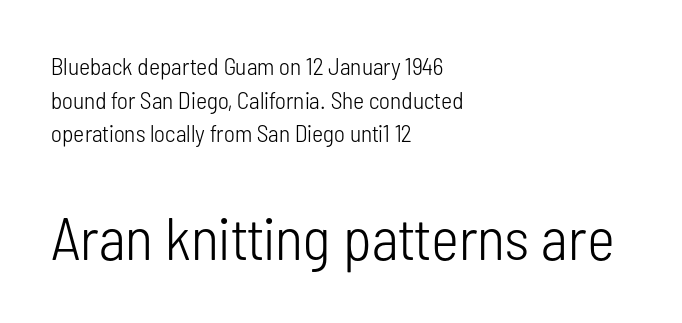
Q: Is the text bold? A: No.
Q: Is the text italic (slanted)? A: No, it is upright.
Q: Is the typeface a serif or a sans-serif typeface? A: Sans-serif.
Q: Is the text underlined? A: No.
Q: How is the paragraph aligned? A: Left-aligned.
Q: Is the spacing between letters normal or unusually wide? A: Normal.
Q: Is the spacing between lines tight, normal or loose? A: Normal.
Q: Which block of text is set in a larger size, the first (top) or the second (bottom)? A: The second (bottom) one.
Q: Width (condensed, normal, or wide)? A: Condensed.
Q: Stroke contrast? A: Low.
Q: x-height? A: Medium.
Q: Monospaced? A: No.
